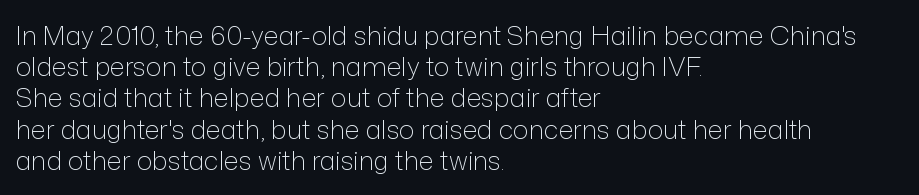
The image shows 26 px text type, upright; set left-aligned, line spacing 1.2x, normal letter spacing, not underlined.
